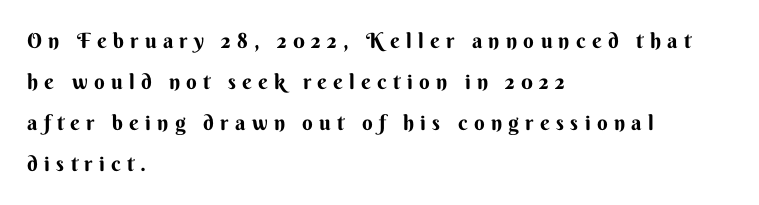
The image shows 21 px bold type, upright; set left-aligned, loose line spacing (1.96x), unusually wide letter spacing (+0.3 em), not underlined.
